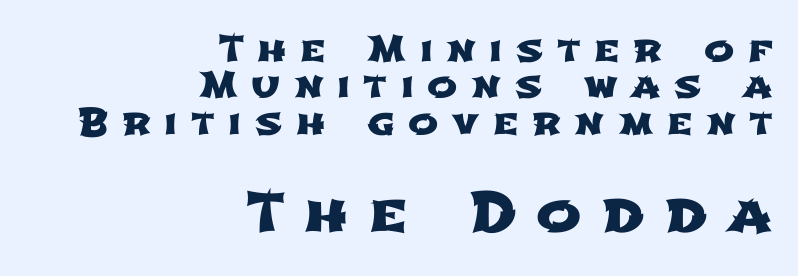
Q: Is the typeface a serif or a sans-serif typeface? A: Sans-serif.
Q: Is the text underlined? A: No.
Q: How is the paragraph aligned? A: Right-aligned.
Q: Is the spacing between letters normal or unusually wide? A: Unusually wide.
Q: Is the spacing between lines tight, normal or loose? A: Tight.
Q: Which block of text is set in a larger size, the first (top) or the second (bottom)? A: The second (bottom) one.
Q: Width (condensed, normal, or wide)? A: Wide.
Q: Stroke contrast? A: Low.
Q: x-height? A: Medium.
Q: Monospaced? A: No.
